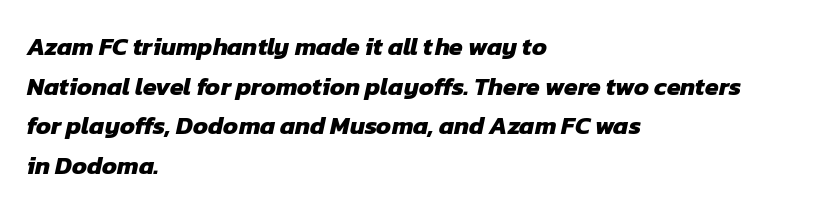
Plain, unruled lines of type. Reading down the column, the eye jumps a familiar distance to each next line. These lines keep a tight, regular rhythm from letter to letter. Weight check: bold — yes, fully.
